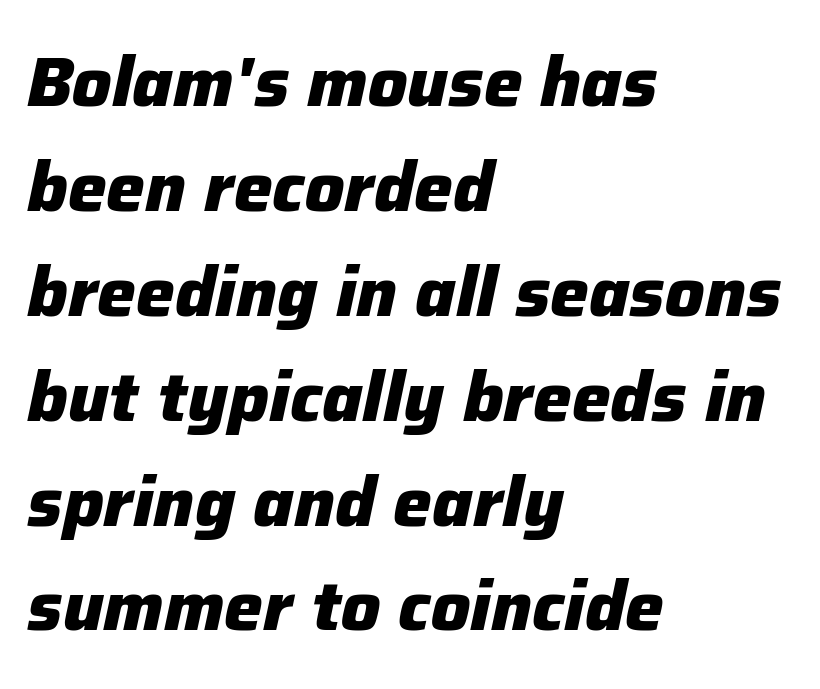
The image shows 69 px heavy type, italic (leaning right); set left-aligned, normal line spacing (1.52x), normal letter spacing, not underlined; low stroke contrast and a medium x-height.
